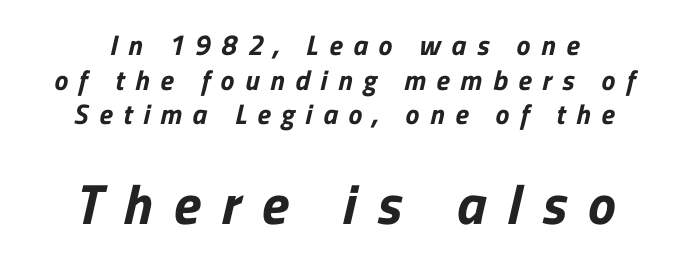
Q: Is the text bold? A: Yes.
Q: Is the typeface a serif or a sans-serif typeface? A: Sans-serif.
Q: Is the text underlined? A: No.
Q: Is the spacing between letters normal or unusually wide? A: Unusually wide.
Q: Which block of text is set in a larger size, the first (top) or the second (bottom)? A: The second (bottom) one.
Q: Width (condensed, normal, or wide)? A: Normal.
Q: Stroke contrast? A: Low.
Q: x-height? A: Medium.
Q: Monospaced? A: No.
